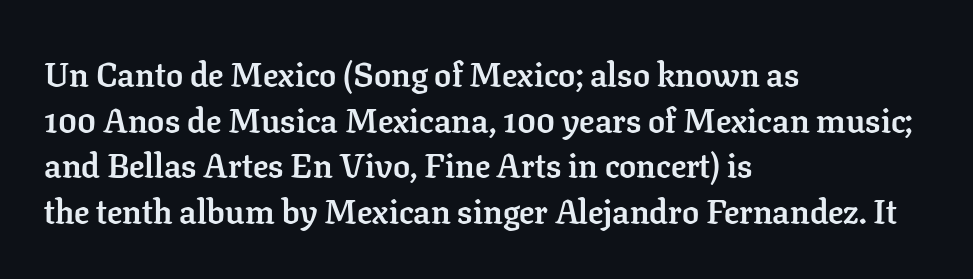
Observe the ordinary spacing: letters are neighbours, not strangers. Looks like regular typesetting: each glyph gets only the width it needs. Every letter is thick-stroked: bold, no question. Every character sits straight up, as roman type does. The designer went with a serif here, giving each stem small feet.
